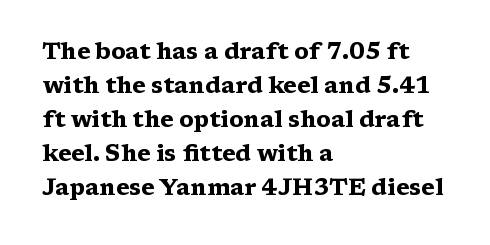
{"italic": "no", "bold": "yes", "underline": "no", "align": "left", "line_spacing": "normal", "line_spacing_ratio": 1.48, "letter_spacing": "normal", "letter_spacing_em": 0.0, "glyph_px": 23}
